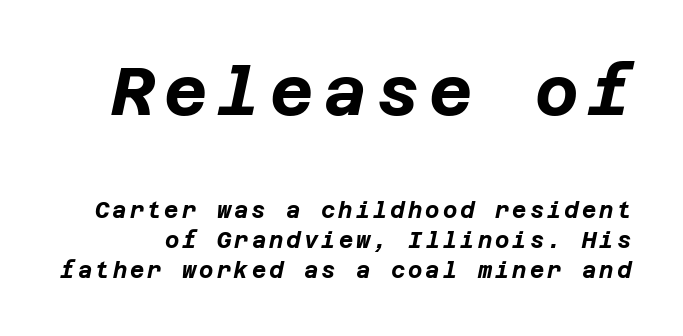
The image shows 67 px bold type, italic (leaning right); set normal line spacing (1.36x), not underlined; the first (top) block is 3.05x larger; low stroke contrast and a large x-height.
